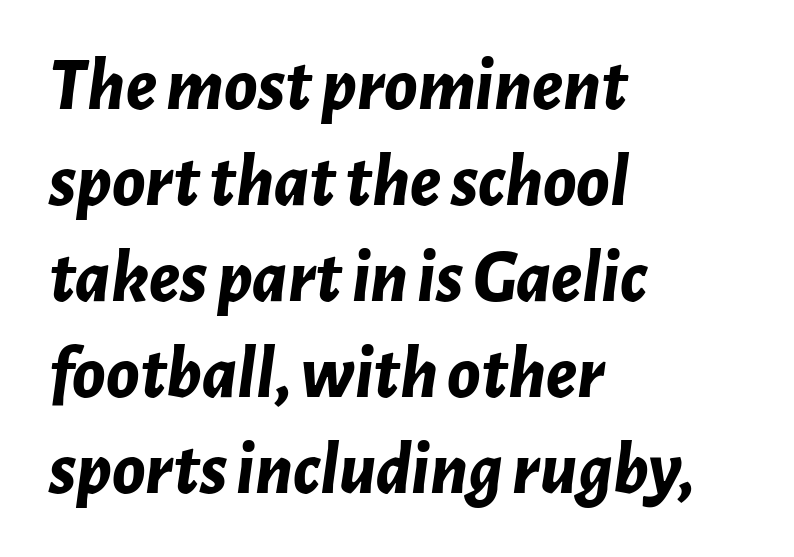
The image shows 75 px bold type, italic (leaning right); set left-aligned, normal line spacing (1.28x), normal letter spacing, not underlined; low stroke contrast and a medium x-height.
